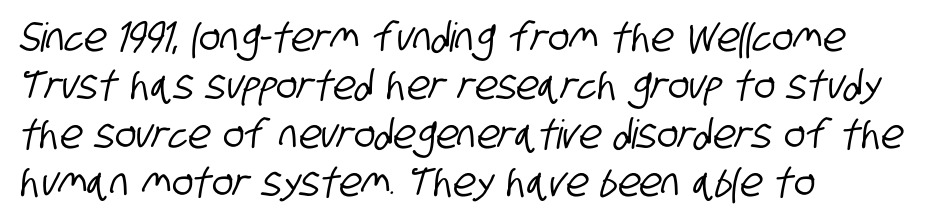
Q: Is the typeface a serif or a sans-serif typeface? A: Sans-serif.
Q: Is the text underlined? A: No.
Q: How is the paragraph aligned? A: Left-aligned.
Q: Is the spacing between letters normal or unusually wide? A: Normal.
Q: Width (condensed, normal, or wide)? A: Condensed.
Q: Stroke contrast? A: Low.
Q: x-height? A: Large.
Q: Monospaced? A: No.
